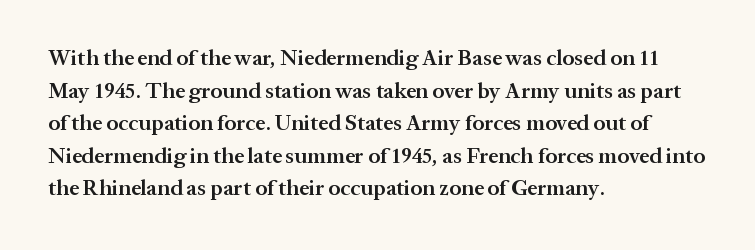
The image shows 22 px text type, upright; set left-aligned, normal line spacing (1.48x), normal letter spacing, not underlined.
